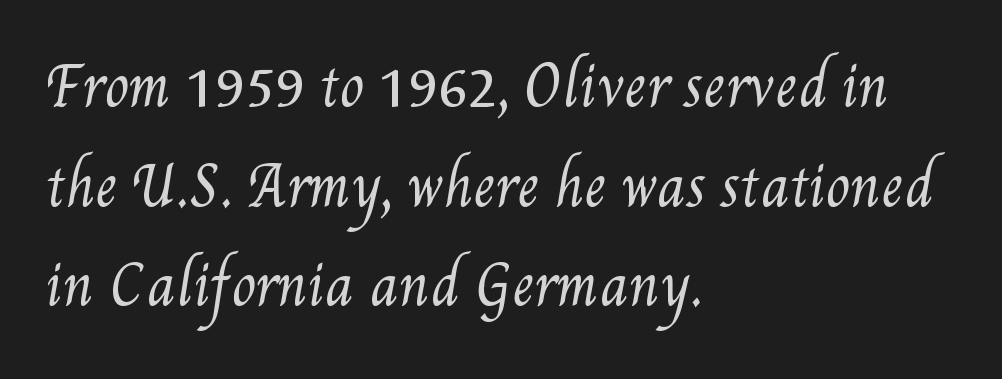
The font is comparable to plain body text, perhaps lighter. Type without underlining. All the whitespace from short lines collects on the right. Do the characters align in a grid? No, the font is proportional. Honestly, the letter spacing is just normal — you wouldn't notice it.
